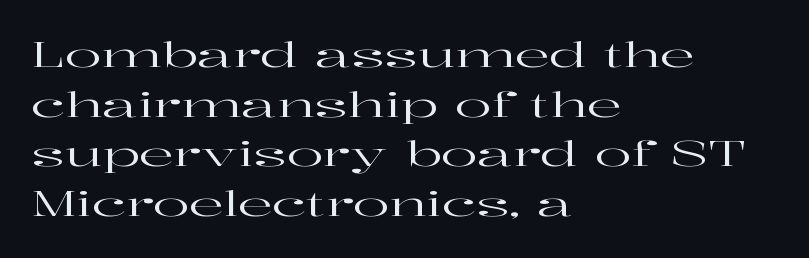
The image shows 34 px wide serif type, upright; set left-aligned, normal line spacing (1.46x), normal letter spacing, not underlined; high stroke contrast and a medium x-height.
